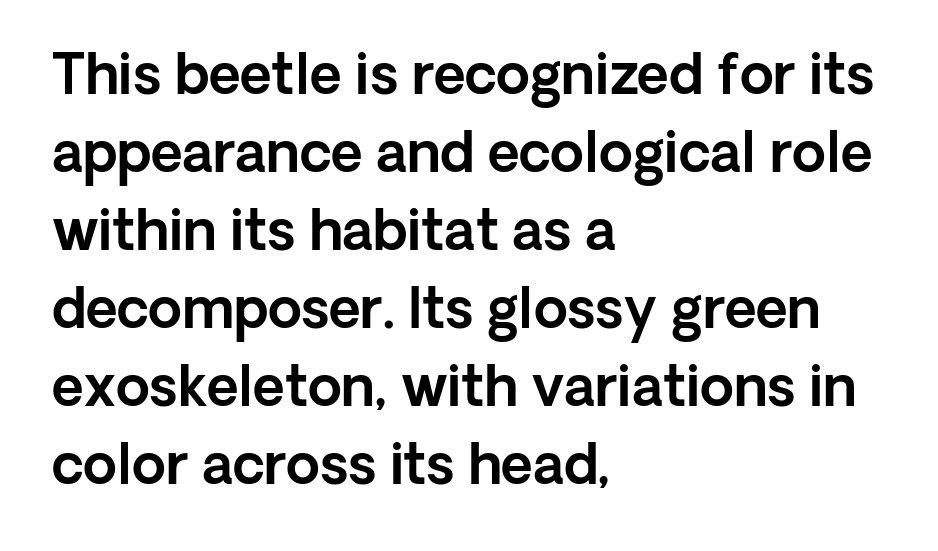
The lettering stays uniformly vertical, giving the passage a roman look. Do the characters align in a grid? No, the font is proportional. This rendering uses left alignment, leaving the right contour irregular. The gap between lines stays unmarked. The face used here is a sans, in the tradition of grotesques and geometrics. Interline gaps are of average width in this sample.
